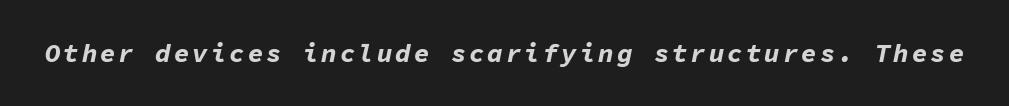
{"italic": "yes", "lean": "right", "slant_degrees": 11, "bold": "yes", "underline": "no", "glyph_px": 26}
